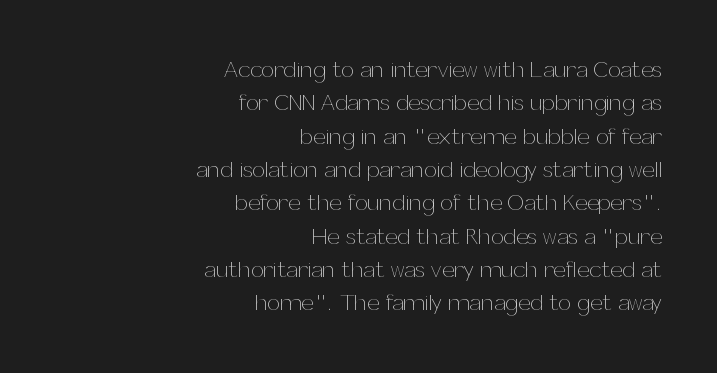
How would I describe the line gaps? Plain and ordinary. The specimen reads as upright at a glance. Nothing unusual about the tracking: characters are spaced as the font intends. Vertical stems look standard width or narrower in stroke.
